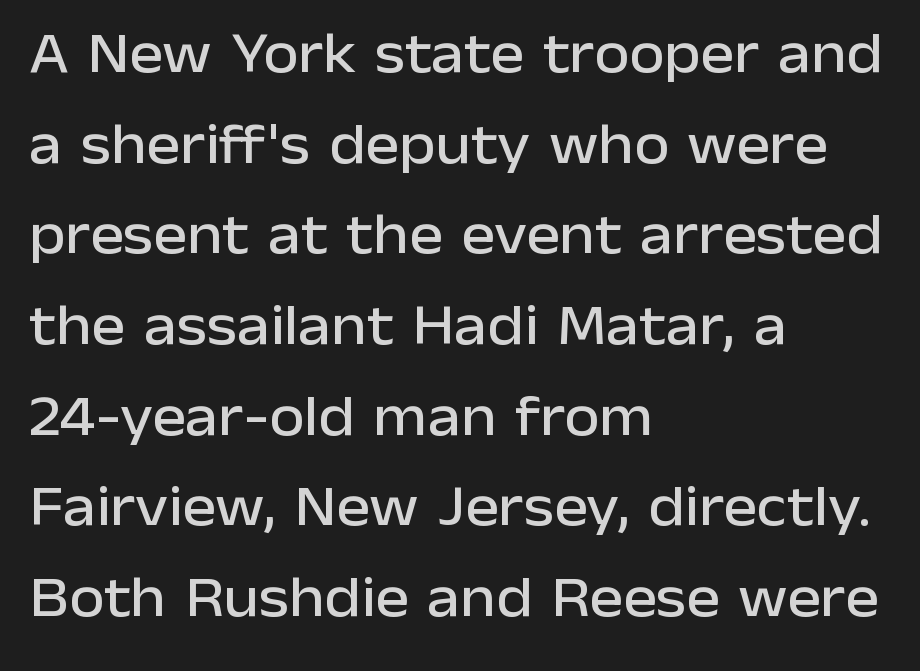
Q: Is the text italic (slanted)? A: No, it is upright.
Q: Is the typeface a serif or a sans-serif typeface? A: Sans-serif.
Q: Is the text underlined? A: No.
Q: How is the paragraph aligned? A: Left-aligned.
Q: Is the spacing between letters normal or unusually wide? A: Normal.
Q: Is the spacing between lines tight, normal or loose? A: Normal.
Q: Width (condensed, normal, or wide)? A: Normal.
Q: Stroke contrast? A: Low.
Q: x-height? A: Medium.
Q: Monospaced? A: No.
